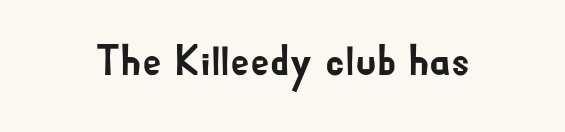
{"serif": "no", "italic": "no", "width": "normal", "stroke_contrast": "low", "x_height": "small", "monospaced": "no", "underline": "no", "letter_spacing": "normal", "letter_spacing_em": 0.0, "glyph_px": 43}
